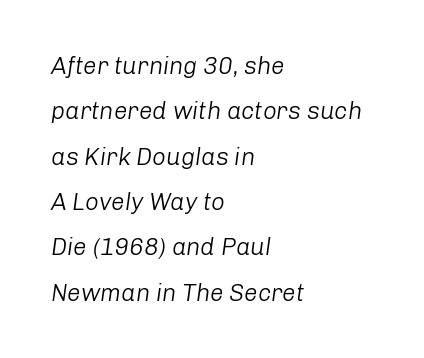
Q: Is the text bold? A: No.
Q: Is the text italic (slanted)? A: Yes, it leans right by about 8 degrees.
Q: Is the text underlined? A: No.
Q: How is the paragraph aligned? A: Left-aligned.
Q: Is the spacing between letters normal or unusually wide? A: Normal.
